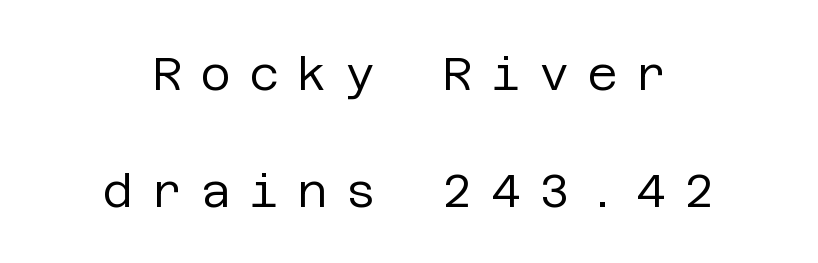
Which margin do the lines hug? Neither — every line sits in the middle. Ascenders rise straight up at ninety degrees. The passage shown is not bold in any degree. The characters display no serif detailing; their extremities are plain.
